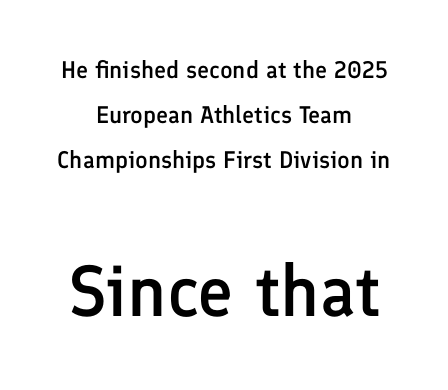
The image shows 72 px semibold sans-serif type, upright; set centered, line spacing 1.87x, normal letter spacing, not underlined; the second (bottom) block is 3.0x larger; low stroke contrast and a medium x-height.
